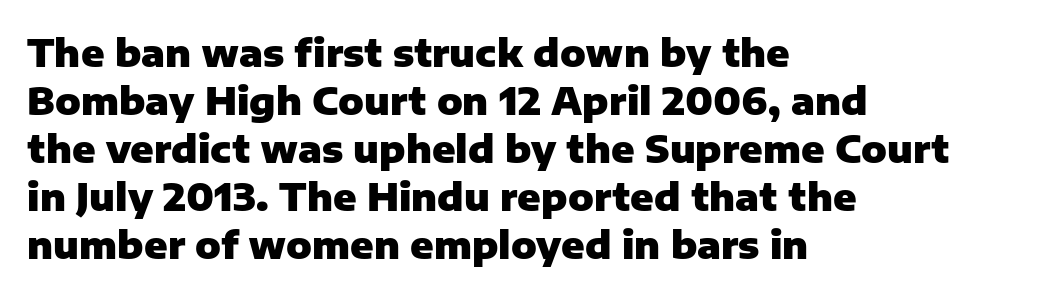
{"serif": "no", "italic": "no", "bold": "yes", "weight": "heavy", "width": "normal", "stroke_contrast": "low", "x_height": "medium", "monospaced": "no", "underline": "no", "align": "left", "line_spacing": "normal", "line_spacing_ratio": 1.26, "letter_spacing": "normal", "letter_spacing_em": 0.0, "glyph_px": 38}
